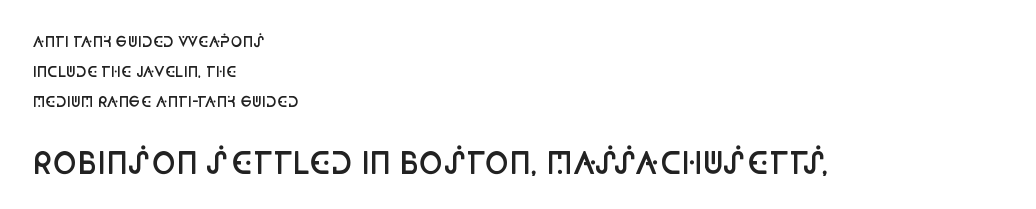
{"serif": "no", "italic": "no", "bold": "semi", "weight": "semibold", "width": "condensed", "stroke_contrast": "low", "x_height": "large", "monospaced": "no", "underline": "no", "align": "left", "line_spacing": "loose", "line_spacing_ratio": 2.13, "letter_spacing": "normal", "letter_spacing_em": 0.0, "larger_block": "second", "size_ratio": 2.07, "glyph_px": 29}
